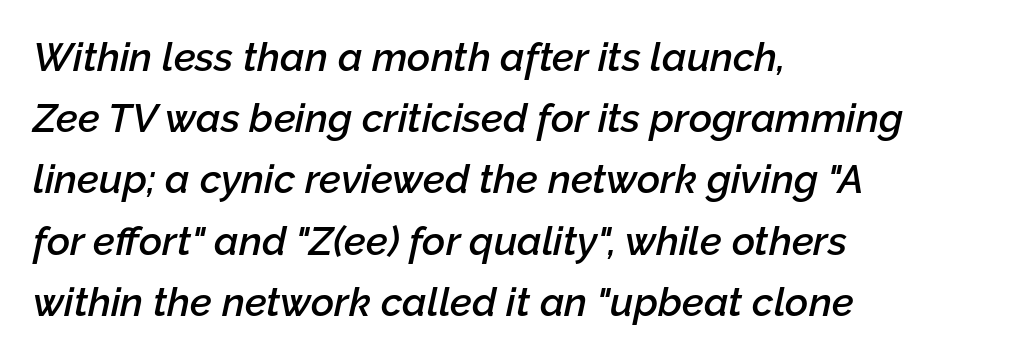
Q: Is the text bold? A: Semi-bold.
Q: Is the text italic (slanted)? A: Yes, it leans right by about 12 degrees.
Q: Is the text underlined? A: No.
Q: How is the paragraph aligned? A: Left-aligned.
Q: Is the spacing between letters normal or unusually wide? A: Normal.
Q: Is the spacing between lines tight, normal or loose? A: Normal.
Q: Width (condensed, normal, or wide)? A: Normal.
Q: Stroke contrast? A: Low.
Q: x-height? A: Medium.
Q: Monospaced? A: No.
